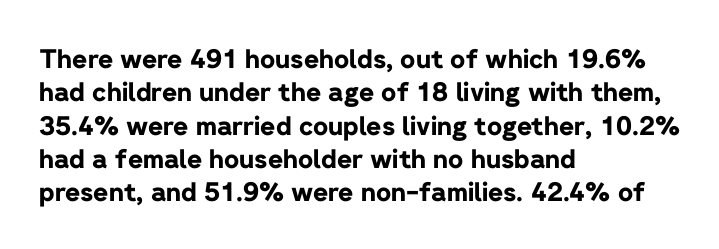
Q: Is the text bold? A: Yes.
Q: Is the text italic (slanted)? A: No, it is upright.
Q: Is the text underlined? A: No.
Q: How is the paragraph aligned? A: Left-aligned.
Q: Is the spacing between letters normal or unusually wide? A: Normal.
Q: Is the spacing between lines tight, normal or loose? A: Normal.
